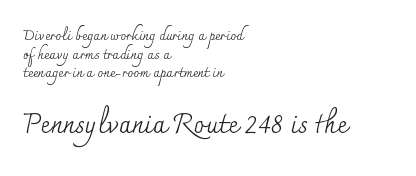
{"bold": "no", "underline": "no", "align": "left", "line_spacing": "normal", "line_spacing_ratio": 1.33, "letter_spacing": "normal", "letter_spacing_em": 0.0, "larger_block": "second", "size_ratio": 1.93, "glyph_px": 27}
